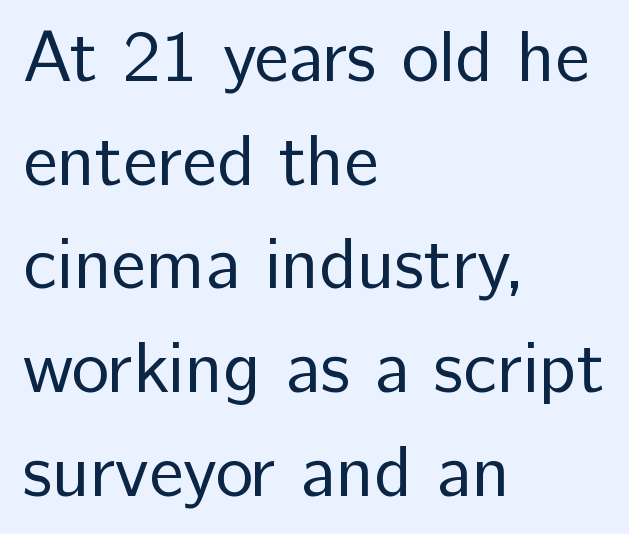
{"serif": "no", "italic": "no", "bold": "no", "weight": "regular", "width": "normal", "stroke_contrast": "low", "x_height": "medium", "monospaced": "no", "underline": "no", "align": "left", "line_spacing": "normal", "line_spacing_ratio": 1.44, "letter_spacing": "normal", "letter_spacing_em": 0.0, "glyph_px": 72}
